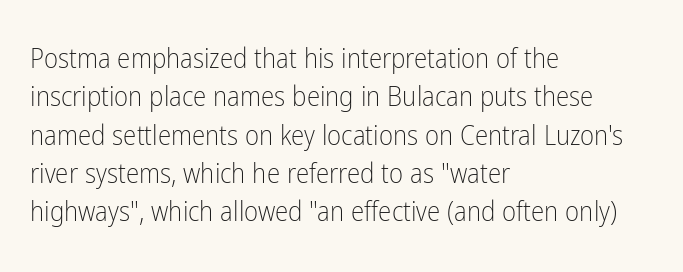
The image shows 27 px text type, upright; set left-aligned, normal line spacing (1.42x), normal letter spacing, not underlined.
